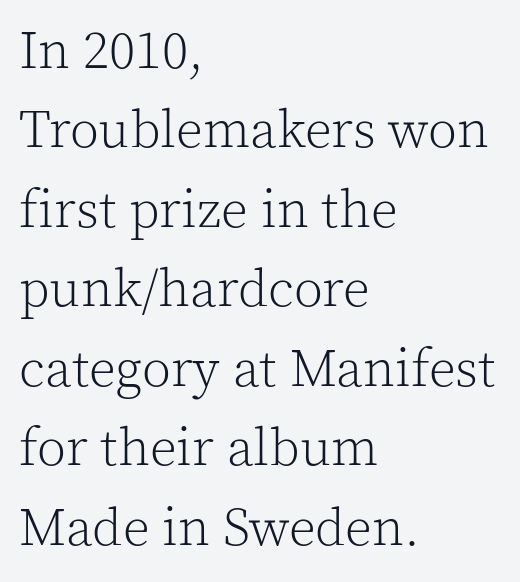
The image shows 53 px light serif type, upright; set left-aligned, normal line spacing (1.5x), normal letter spacing, not underlined; a medium x-height.
